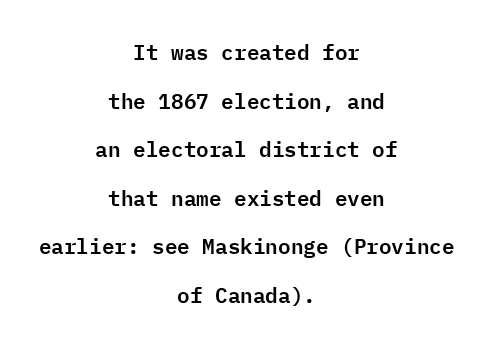
The image shows 21 px text type, upright; set centered, loose line spacing (2.31x), normal letter spacing, not underlined.
